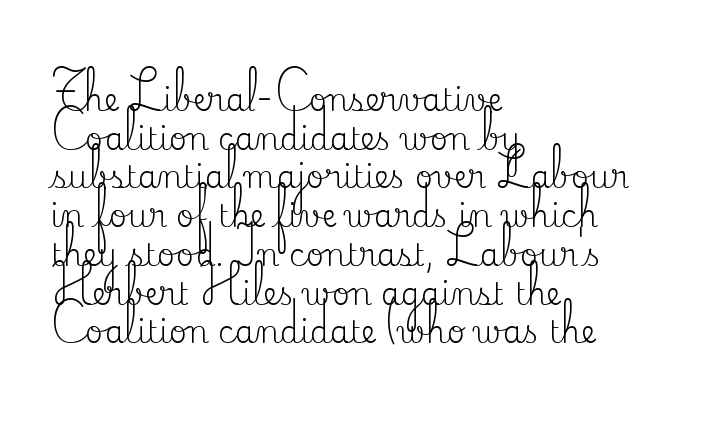
Stem width sits at or under what a default text font uses. Honestly, the letter spacing is just normal — you wouldn't notice it. Any mark beneath the type? The region is blank. Observe the serifs anchoring each vertical stroke in this sample. Notice how the passage keeps a crisp vertical edge on the left only.
